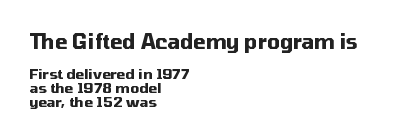
Heft: maximum for text — a bold. Decoration check: the copy has no underline. Typesetter's note — upper block bumped up in size, lower block left smaller. Italic? Not at all — the glyphs are vertical.
